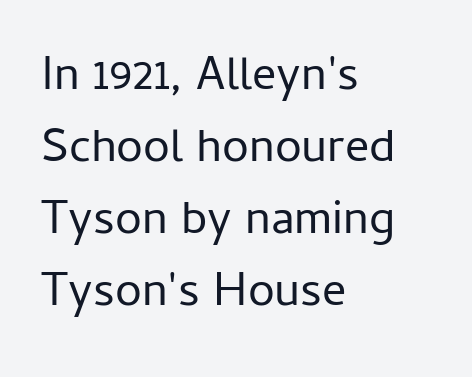
The image shows 48 px regular-weight sans-serif type, upright; set left-aligned, normal line spacing (1.5x), normal letter spacing, not underlined; low stroke contrast and a medium x-height.
